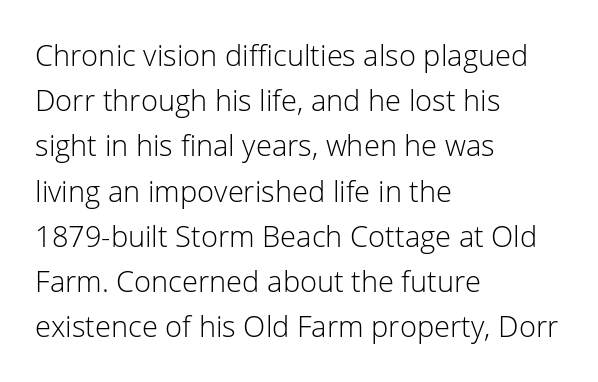
Q: Is the text bold? A: No.
Q: Is the text italic (slanted)? A: No, it is upright.
Q: Is the typeface a serif or a sans-serif typeface? A: Sans-serif.
Q: Is the text underlined? A: No.
Q: How is the paragraph aligned? A: Left-aligned.
Q: Is the spacing between letters normal or unusually wide? A: Normal.
Q: Is the spacing between lines tight, normal or loose? A: Normal.
Q: Width (condensed, normal, or wide)? A: Normal.
Q: Stroke contrast? A: Low.
Q: x-height? A: Medium.
Q: Monospaced? A: No.
